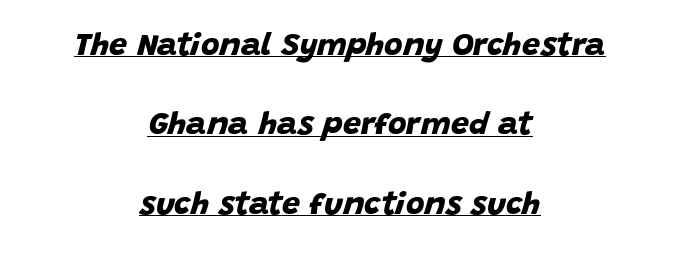
Q: Is the text bold? A: Yes.
Q: Is the typeface a serif or a sans-serif typeface? A: Sans-serif.
Q: Is the text underlined? A: Yes.
Q: How is the paragraph aligned? A: Centered.
Q: Is the spacing between letters normal or unusually wide? A: Normal.
Q: Is the spacing between lines tight, normal or loose? A: Loose.
Q: Width (condensed, normal, or wide)? A: Normal.
Q: Stroke contrast? A: Low.
Q: x-height? A: Large.
Q: Monospaced? A: No.
